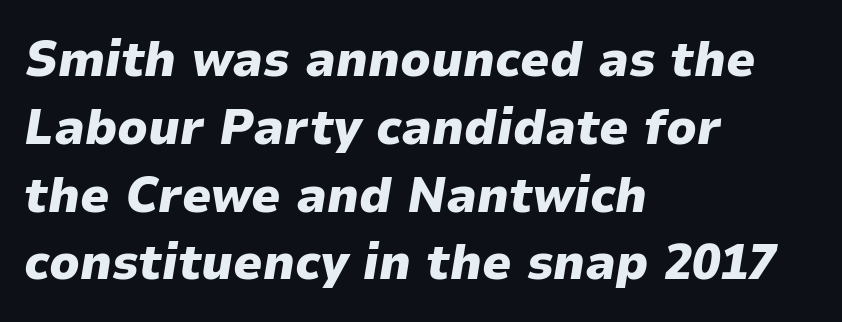
The image shows 51 px heavy type, italic (leaning right); set left-aligned, normal line spacing (1.33x), normal letter spacing, not underlined; low stroke contrast and a medium x-height.
